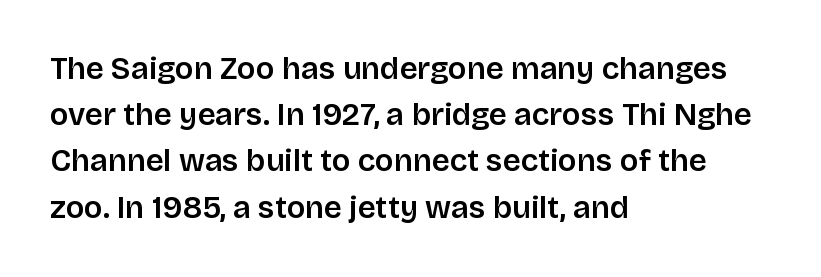
The image shows 31 px sans-serif type, upright; set left-aligned, normal line spacing (1.49x), normal letter spacing, not underlined; low stroke contrast and a large x-height.
